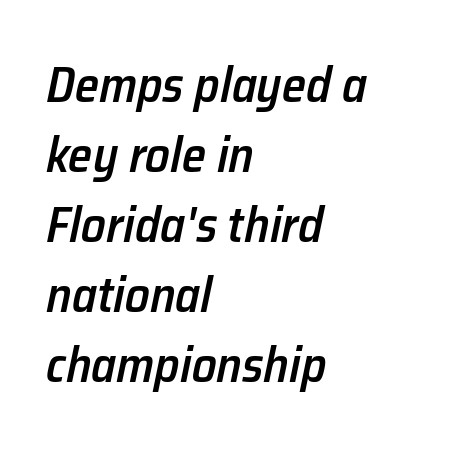
Q: Is the text bold? A: Semi-bold.
Q: Is the text italic (slanted)? A: Yes, it leans right by about 12 degrees.
Q: Is the text underlined? A: No.
Q: How is the paragraph aligned? A: Left-aligned.
Q: Is the spacing between letters normal or unusually wide? A: Normal.
Q: Is the spacing between lines tight, normal or loose? A: Normal.
Q: Width (condensed, normal, or wide)? A: Normal.
Q: Stroke contrast? A: Low.
Q: x-height? A: Medium.
Q: Monospaced? A: No.
